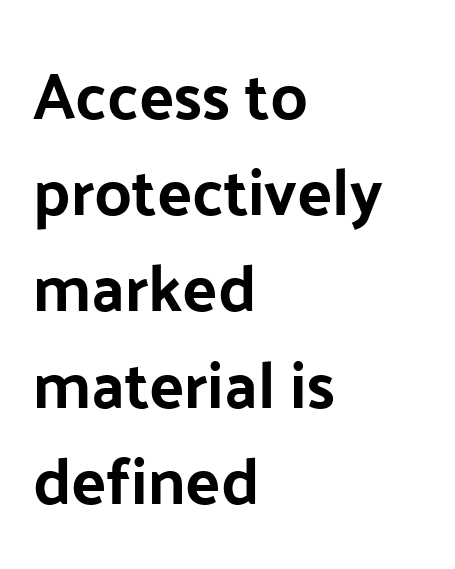
Q: Is the text italic (slanted)? A: No, it is upright.
Q: Is the typeface a serif or a sans-serif typeface? A: Sans-serif.
Q: Is the text underlined? A: No.
Q: How is the paragraph aligned? A: Left-aligned.
Q: Is the spacing between letters normal or unusually wide? A: Normal.
Q: Is the spacing between lines tight, normal or loose? A: Normal.
Q: Width (condensed, normal, or wide)? A: Normal.
Q: Stroke contrast? A: Low.
Q: x-height? A: Medium.
Q: Monospaced? A: No.
